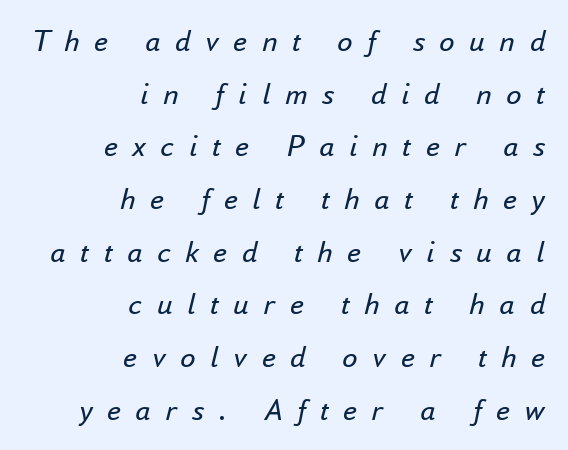
{"italic": "yes", "lean": "right", "slant_degrees": 16, "bold": "no", "weight": "regular", "width": "normal", "stroke_contrast": "low", "x_height": "small", "monospaced": "no", "underline": "no", "align": "right", "line_spacing": "normal", "line_spacing_ratio": 1.7, "letter_spacing": "wide", "letter_spacing_em": 0.47, "glyph_px": 31}
